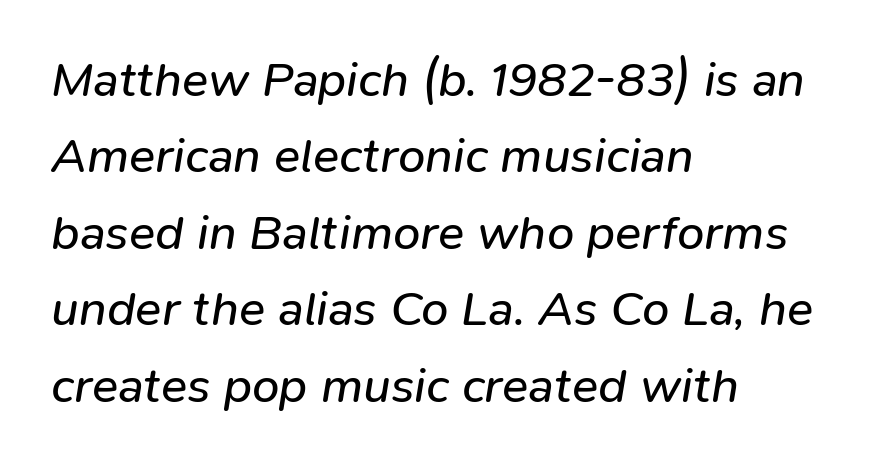
The image shows 49 px regular-weight type, italic (leaning right); set left-aligned, normal line spacing (1.56x), normal letter spacing, not underlined; low stroke contrast and a medium x-height.
